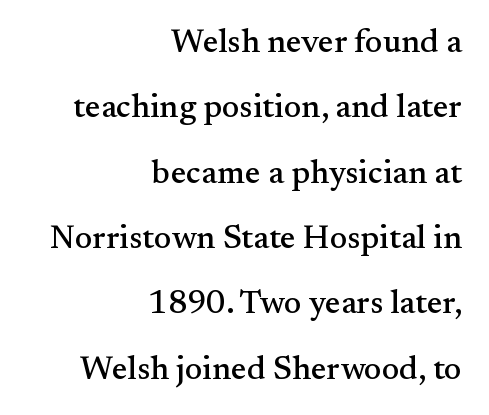
You could not count columns in this text — the font is proportionally spaced. A roman cut, with each character standing at attention. Short note: letters normally spaced. Rule under the text: the space is simply empty. Unlike a clean sans, this face finishes its strokes with serifs.
